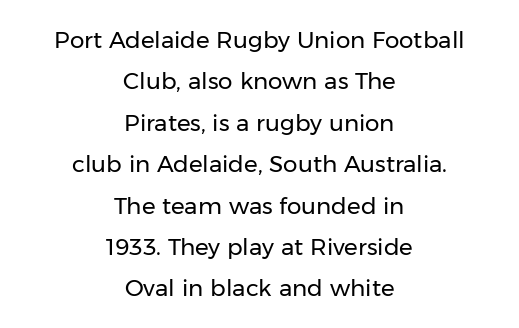
{"italic": "no", "bold": "no", "underline": "no", "align": "center", "line_spacing_ratio": 1.8, "letter_spacing": "normal", "letter_spacing_em": 0.0, "glyph_px": 23}
